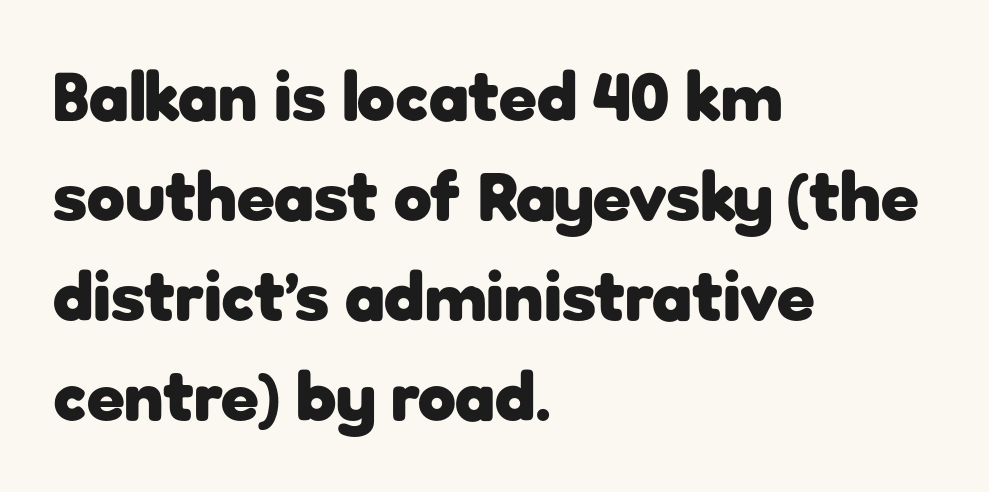
Honestly, the letter spacing is just normal — you wouldn't notice it. Descenders hang freely into open space. The glyphs in this specimen are sans serif. Reading down the block, your eye returns to a fixed left position each line. The lettering stays uniformly vertical, giving the passage a roman look. How heavy is the stroke? Heavy — this is a bold.
